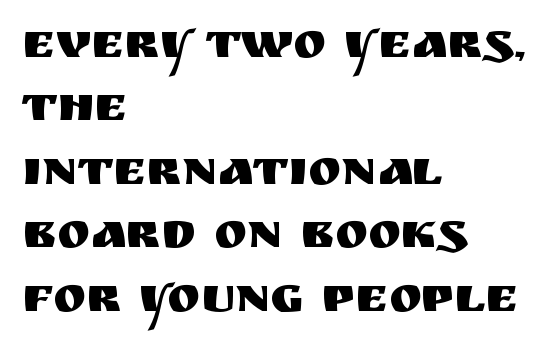
The passage is arranged the way most books set body copy — flush left. Between one letter and the next there's only the usual sliver of space. Reading down the column, the eye jumps a familiar distance to each next line. A typesetter would call this proportional, since set widths differ per character.
